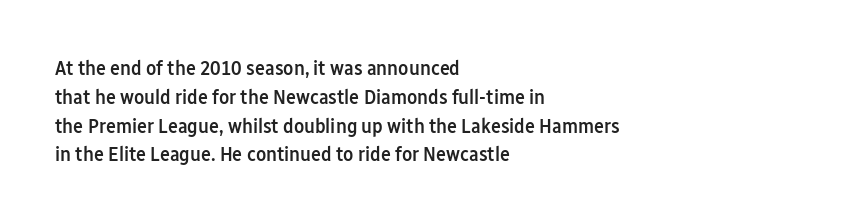
Underlining? Definitely not there. Posture: vertical. The space between consecutive lines is moderate. The paragraph has a hard left edge and a soft right edge. The line texture is even and compact thanks to regular tracking.
